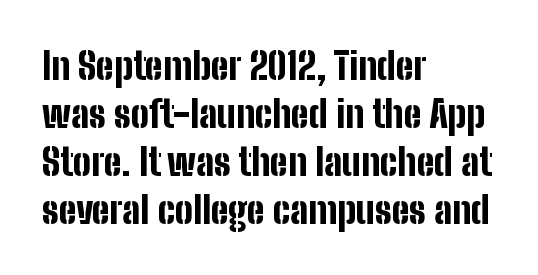
The image shows 38 px bold, condensed sans-serif type, upright; set left-aligned, normal line spacing (1.26x), normal letter spacing, not underlined; low stroke contrast and a medium x-height.
